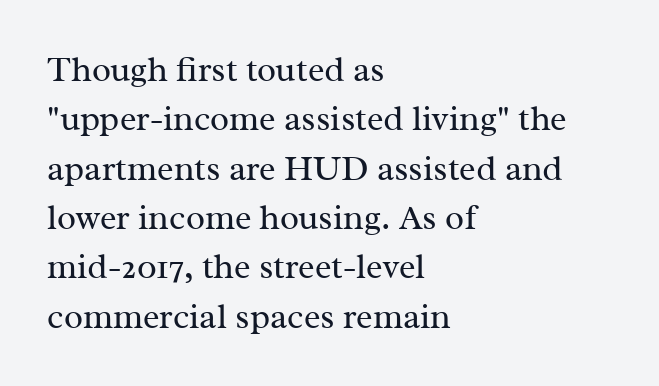
Caption: face not bold, strokes unweighted. Examine the stroke ends and you'll spot serifs. Reading down the column, the eye jumps a familiar distance to each next line. The setting favours the left margin, as ordinary paragraphs usually do. Here the designer chose a conventional face with non-uniform glyph widths. Type without underlining.
